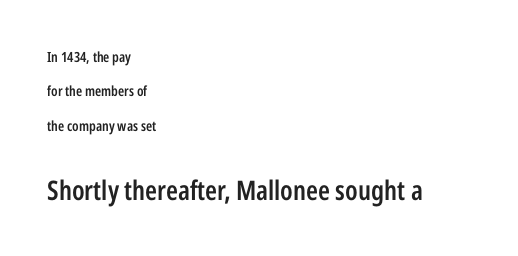
Q: Is the text bold? A: Semi-bold.
Q: Is the text italic (slanted)? A: No, it is upright.
Q: Is the text underlined? A: No.
Q: How is the paragraph aligned? A: Left-aligned.
Q: Is the spacing between letters normal or unusually wide? A: Normal.
Q: Is the spacing between lines tight, normal or loose? A: Loose.
Q: Which block of text is set in a larger size, the first (top) or the second (bottom)? A: The second (bottom) one.
